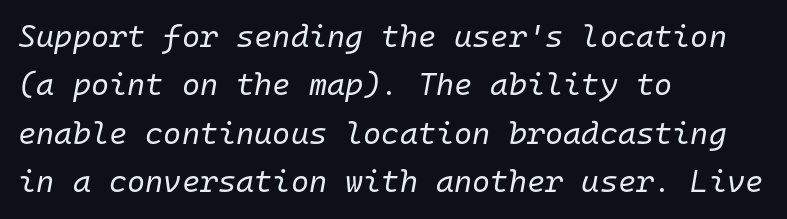
The image shows 31 px regular-weight type, italic (leaning right), monospaced; set left-aligned, normal line spacing (1.56x), normal letter spacing, not underlined; low stroke contrast and a medium x-height.
